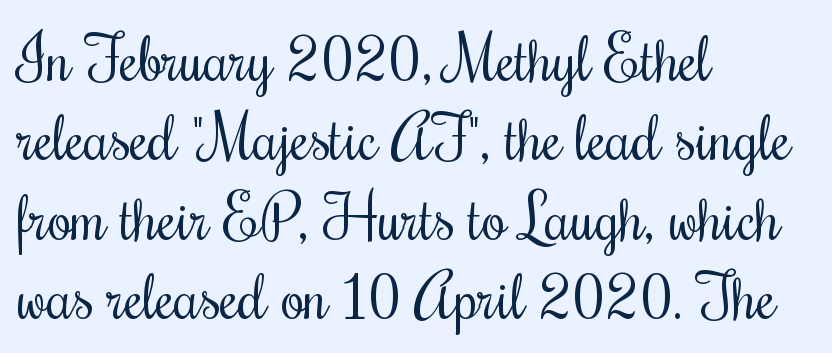
Q: Is the text bold? A: No.
Q: Is the text italic (slanted)? A: Yes.
Q: Is the typeface a serif or a sans-serif typeface? A: Serif.
Q: Is the text underlined? A: No.
Q: How is the paragraph aligned? A: Left-aligned.
Q: Is the spacing between letters normal or unusually wide? A: Normal.
Q: Is the spacing between lines tight, normal or loose? A: Normal.
Q: Width (condensed, normal, or wide)? A: Condensed.
Q: Stroke contrast? A: Medium.
Q: x-height? A: Small.
Q: Monospaced? A: No.
